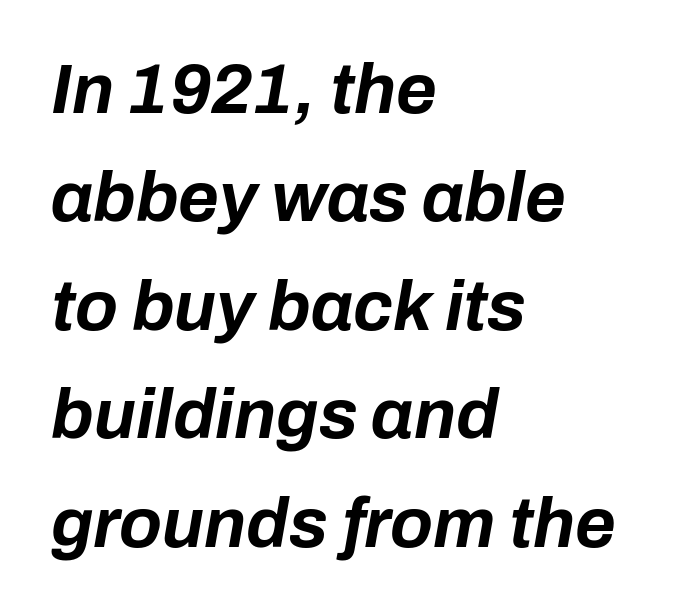
{"italic": "yes", "lean": "right", "slant_degrees": 10, "bold": "yes", "weight": "bold", "width": "normal", "stroke_contrast": "low", "x_height": "medium", "monospaced": "no", "underline": "no", "align": "left", "line_spacing": "normal", "line_spacing_ratio": 1.55, "letter_spacing": "normal", "letter_spacing_em": 0.0, "glyph_px": 70}
